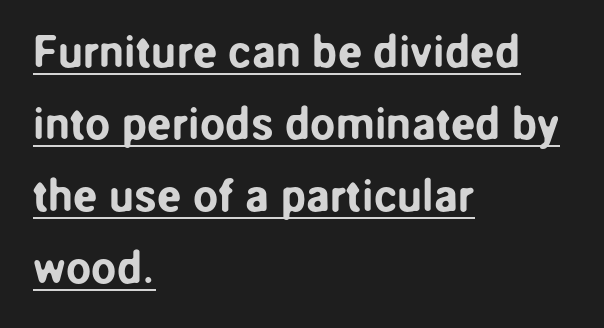
The image shows 45 px sans-serif type, upright; set left-aligned, normal line spacing (1.6x), normal letter spacing, underlined; low stroke contrast and a medium x-height.
